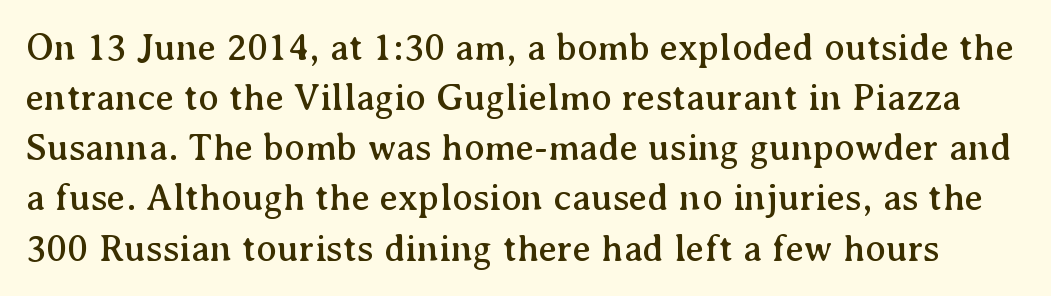
The image shows 38 px serif type, upright; set normal line spacing (1.32x), normal letter spacing, not underlined; medium stroke contrast and a medium x-height.
